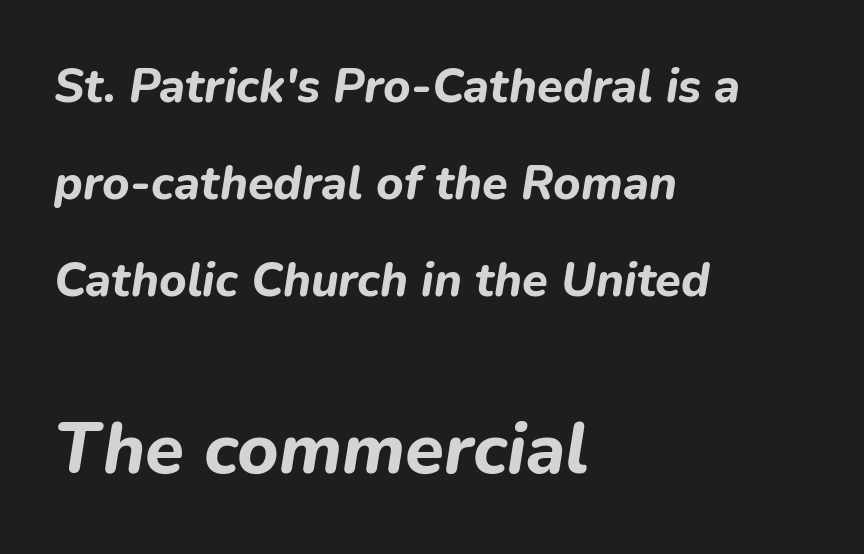
Q: Is the text bold? A: Yes.
Q: Is the text italic (slanted)? A: Yes, it leans right by about 9 degrees.
Q: Is the text underlined? A: No.
Q: How is the paragraph aligned? A: Left-aligned.
Q: Is the spacing between letters normal or unusually wide? A: Normal.
Q: Is the spacing between lines tight, normal or loose? A: Loose.
Q: Which block of text is set in a larger size, the first (top) or the second (bottom)? A: The second (bottom) one.
Q: Width (condensed, normal, or wide)? A: Normal.
Q: Stroke contrast? A: Low.
Q: x-height? A: Medium.
Q: Monospaced? A: No.
